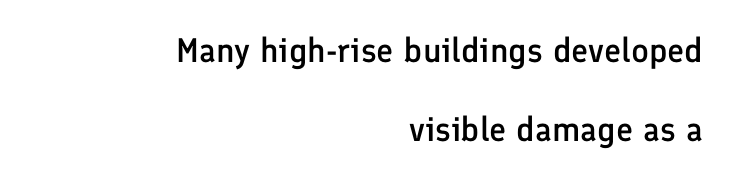
The image shows 34 px semibold sans-serif type, upright; set right-aligned, loose line spacing (2.32x), normal letter spacing, not underlined; low stroke contrast and a medium x-height.
